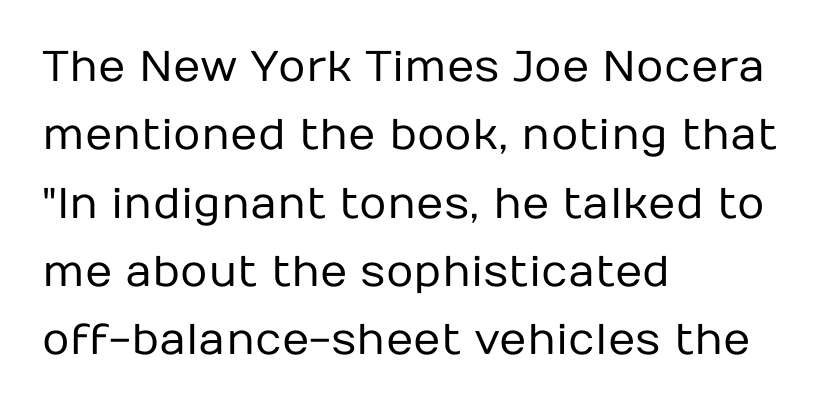
The image shows 43 px regular-weight sans-serif type, upright; set left-aligned, normal line spacing (1.59x), normal letter spacing, not underlined; low stroke contrast and a medium x-height.
